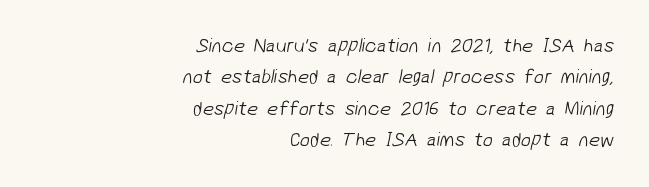
{"bold": "no", "underline": "no", "align": "right", "line_spacing": "normal", "line_spacing_ratio": 1.57, "letter_spacing": "normal", "letter_spacing_em": 0.0, "glyph_px": 20}
